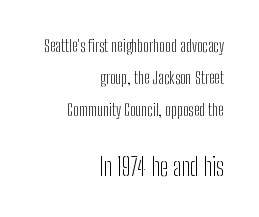
Which margin do the lines hug? The right one — the left edge is uneven. The strokes carry an ordinary text weight at most. The horizontal fit of the characters is conventional and even. Two sizes are in play, and the larger belongs to the second block. The space directly below the letters is spotless.
